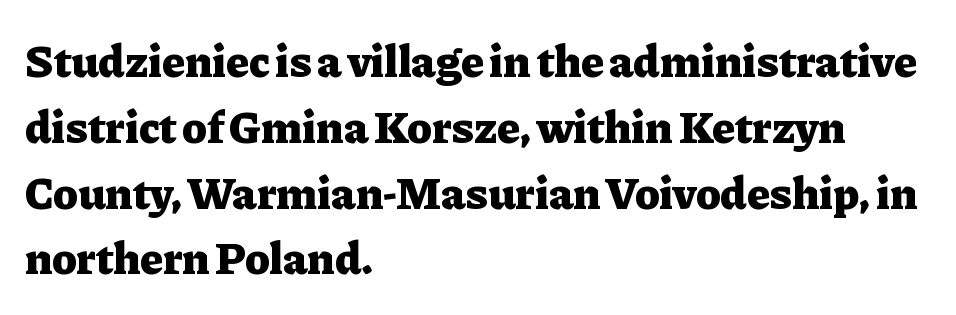
{"serif": "yes", "italic": "no", "bold": "yes", "weight": "heavy", "width": "normal", "stroke_contrast": "low", "x_height": "medium", "monospaced": "no", "underline": "no", "align": "left", "line_spacing": "normal", "line_spacing_ratio": 1.43, "letter_spacing": "normal", "letter_spacing_em": 0.0, "glyph_px": 46}
